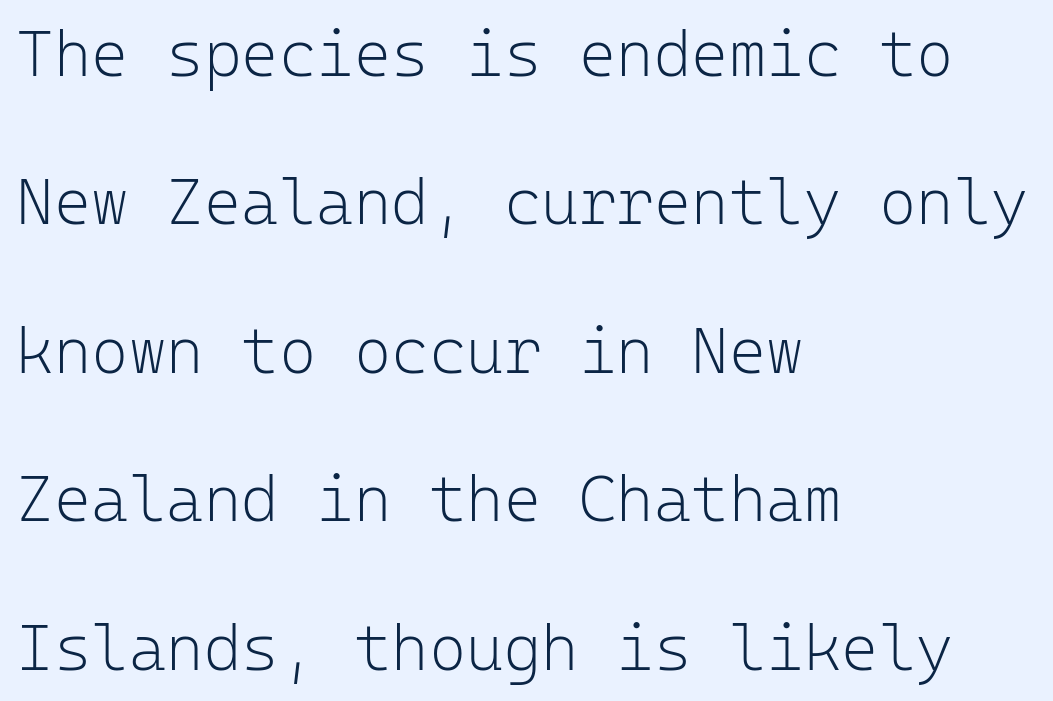
{"serif": "no", "italic": "no", "bold": "no", "weight": "light", "width": "normal", "stroke_contrast": "low", "x_height": "medium", "monospaced": "yes", "underline": "no", "align": "left", "line_spacing": "loose", "line_spacing_ratio": 2.32, "letter_spacing": "normal", "letter_spacing_em": 0.0, "glyph_px": 64}
